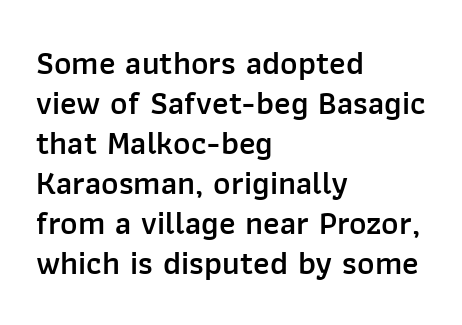
{"serif": "no", "italic": "no", "bold": "semi", "weight": "semibold", "width": "normal", "stroke_contrast": "low", "x_height": "medium", "monospaced": "no", "underline": "no", "align": "left", "line_spacing_ratio": 1.21, "letter_spacing": "normal", "letter_spacing_em": 0.0, "glyph_px": 33}
